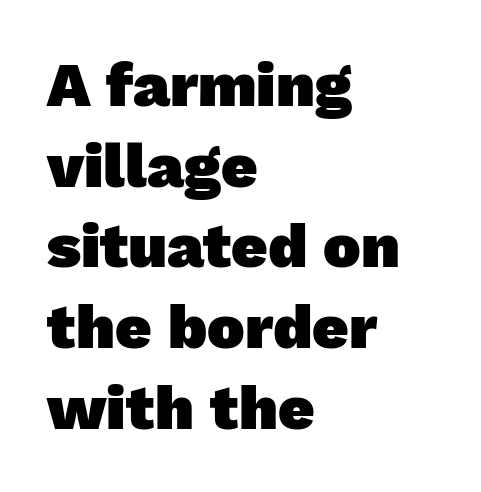
Q: Is the text bold? A: Yes.
Q: Is the typeface a serif or a sans-serif typeface? A: Sans-serif.
Q: Is the text underlined? A: No.
Q: How is the paragraph aligned? A: Left-aligned.
Q: Is the spacing between letters normal or unusually wide? A: Normal.
Q: Is the spacing between lines tight, normal or loose? A: Normal.
Q: Width (condensed, normal, or wide)? A: Normal.
Q: Stroke contrast? A: Low.
Q: x-height? A: Medium.
Q: Monospaced? A: No.
